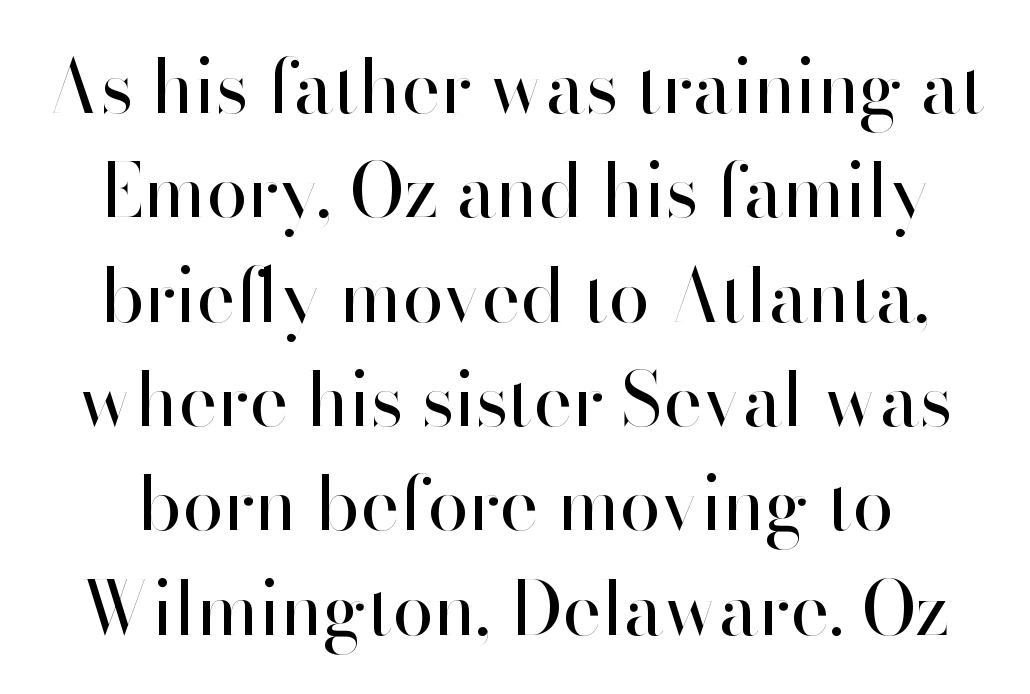
Q: Is the text bold? A: No.
Q: Is the text italic (slanted)? A: No, it is upright.
Q: Is the typeface a serif or a sans-serif typeface? A: Sans-serif.
Q: Is the text underlined? A: No.
Q: Is the spacing between letters normal or unusually wide? A: Normal.
Q: Is the spacing between lines tight, normal or loose? A: Normal.
Q: Width (condensed, normal, or wide)? A: Normal.
Q: Stroke contrast? A: High.
Q: x-height? A: Small.
Q: Monospaced? A: No.
